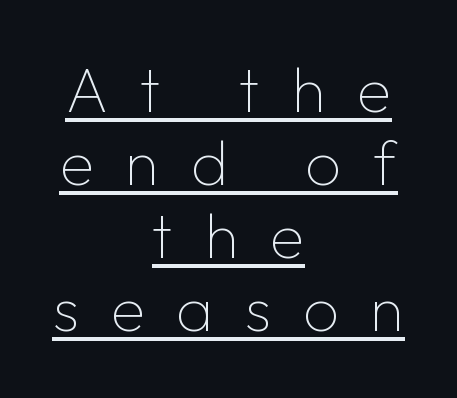
Q: Is the text bold? A: No.
Q: Is the text italic (slanted)? A: No, it is upright.
Q: Is the typeface a serif or a sans-serif typeface? A: Sans-serif.
Q: Is the text underlined? A: Yes.
Q: How is the paragraph aligned? A: Centered.
Q: Is the spacing between letters normal or unusually wide? A: Unusually wide.
Q: Width (condensed, normal, or wide)? A: Normal.
Q: Stroke contrast? A: Low.
Q: x-height? A: Medium.
Q: Monospaced? A: No.
